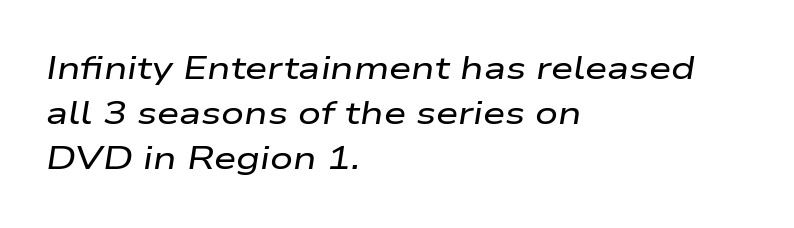
{"italic": "yes", "lean": "right", "slant_degrees": 9, "width": "wide", "stroke_contrast": "low", "x_height": "medium", "monospaced": "no", "underline": "no", "align": "left", "line_spacing": "normal", "line_spacing_ratio": 1.41, "letter_spacing": "normal", "letter_spacing_em": 0.0, "glyph_px": 32}
